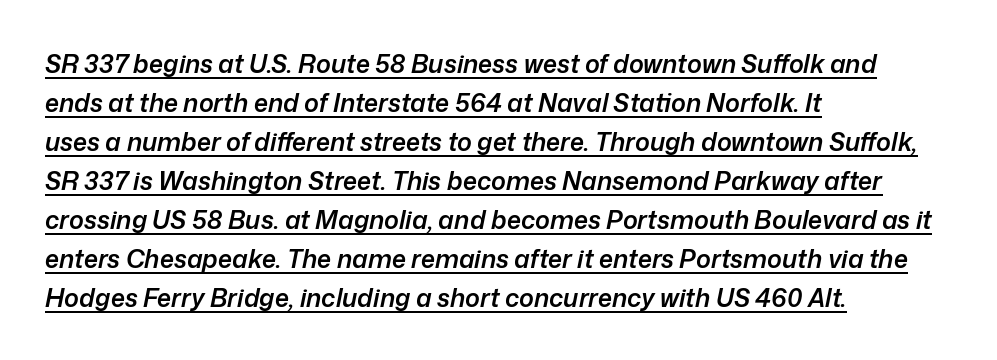
The image shows 25 px text type, italic (leaning right); set left-aligned, normal line spacing (1.56x), normal letter spacing, underlined.
